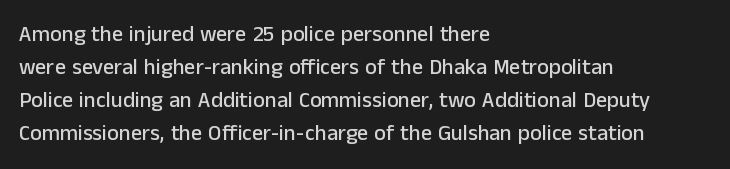
Q: Is the text italic (slanted)? A: No, it is upright.
Q: Is the text underlined? A: No.
Q: How is the paragraph aligned? A: Left-aligned.
Q: Is the spacing between letters normal or unusually wide? A: Normal.
Q: Is the spacing between lines tight, normal or loose? A: Normal.
